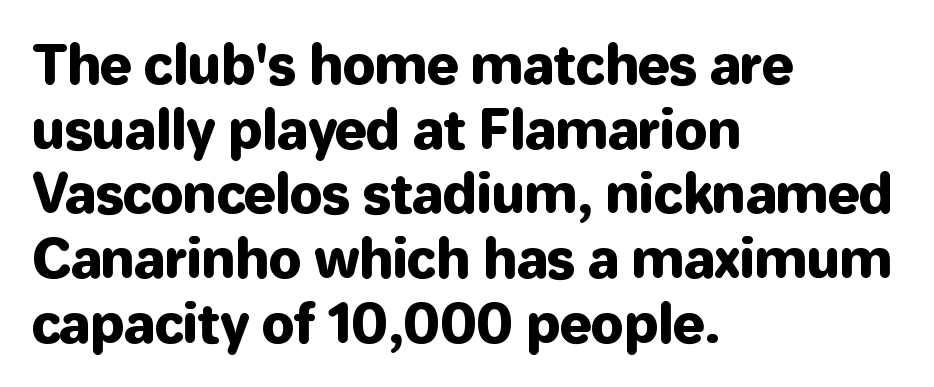
The image shows 53 px sans-serif type, upright; set left-aligned, line spacing 1.22x, normal letter spacing, not underlined; low stroke contrast and a medium x-height.
